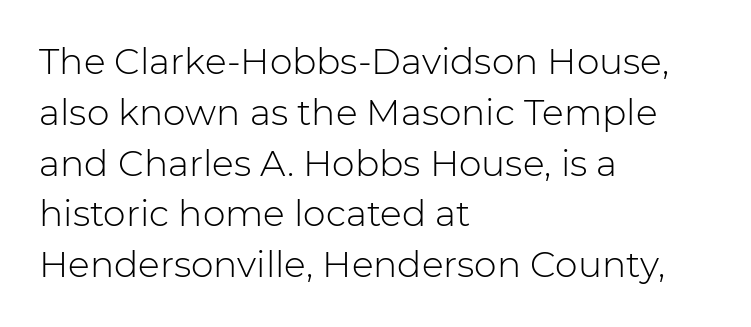
Descenders hang freely into open space. Horizontal alignment here is leftward, the default for most running prose. Ink coverage per letter is moderate at most. The letters stand upright; this is a roman face. Is there much room between lines? A standard amount, neither cramped nor airy. Characters follow at the spacing the type designer built in.
